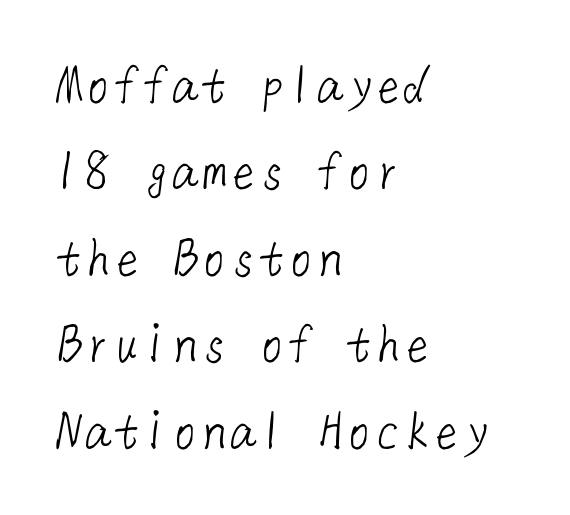
The line texture is even and compact thanks to regular tracking. Stem width sits at or under what a default text font uses. How would I describe the line gaps? Plain and ordinary. Font category for this specimen: sans-serif.
